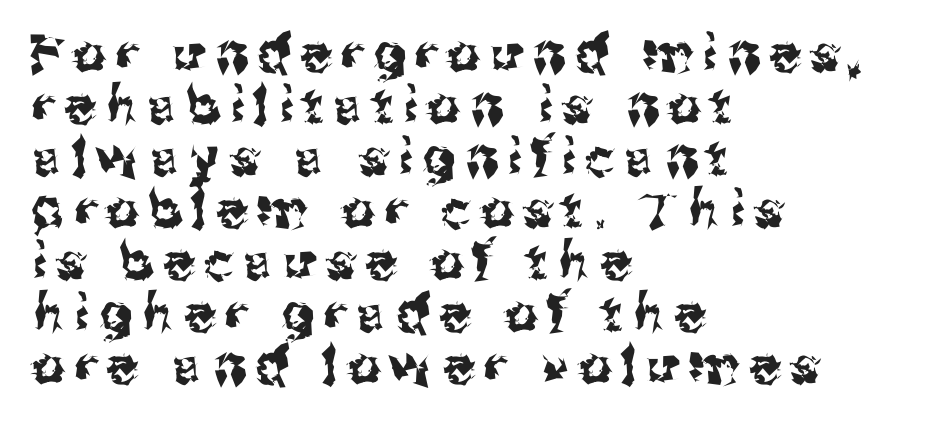
The designer dialed line spacing down below the default. Style check: upright. Leftover space on each line is placed entirely after the last word. Looks like regular typesetting: each glyph gets only the width it needs. The letters carry no serifs — their stems end cleanly without finishing strokes. Bare-footed words on every line.
